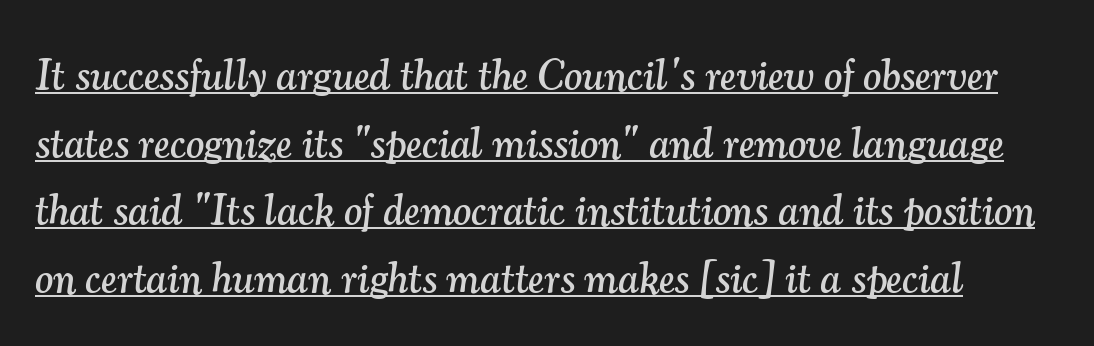
Nothing unusual about the tracking: characters are spaced as the font intends. The glyphs are accompanied by a horizontal stroke just below them. This block has exactly the height ordinary leading produces. The specimen reads as italic at a glance. I'd call this a serif setting — the letters wear small feet.
